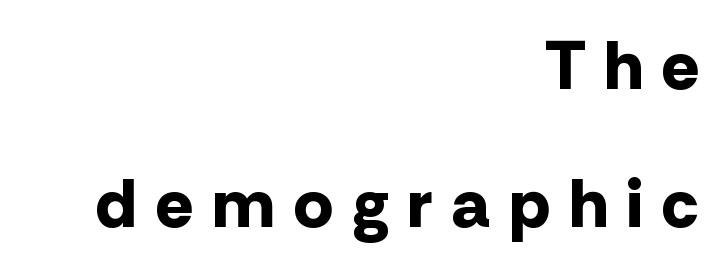
The text block is weighted toward the right margin, trailing off unevenly leftward. Do the characters align in a grid? No, the font is proportional. This rendering employs a face without finishing strokes, i.e., a sans-serif. Check the space under the baseline: it is left empty.
